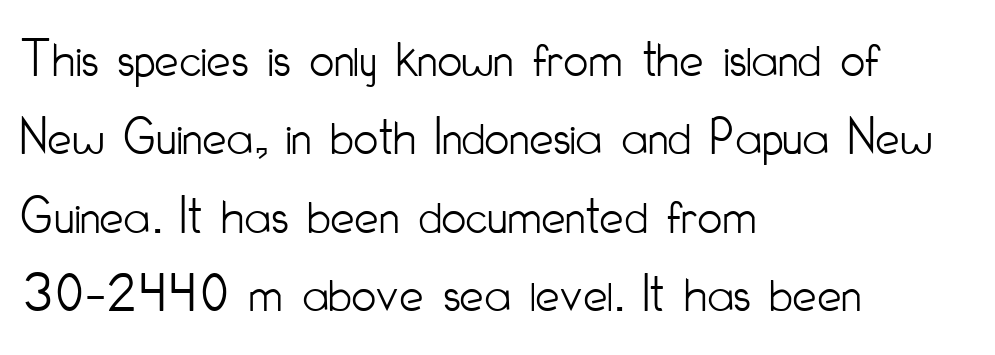
{"serif": "no", "italic": "no", "bold": "no", "weight": "light", "width": "condensed", "stroke_contrast": "low", "x_height": "small", "monospaced": "no", "underline": "no", "align": "left", "line_spacing": "normal", "line_spacing_ratio": 1.45, "letter_spacing": "normal", "letter_spacing_em": 0.0, "glyph_px": 54}
